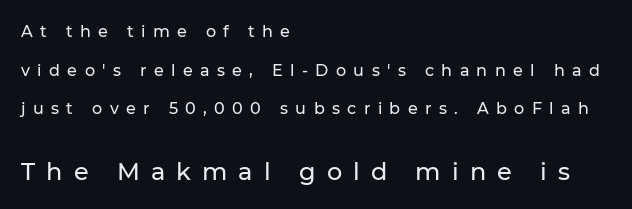
Q: Is the text italic (slanted)? A: No, it is upright.
Q: Is the text underlined? A: No.
Q: How is the paragraph aligned? A: Left-aligned.
Q: Is the spacing between letters normal or unusually wide? A: Unusually wide.
Q: Is the spacing between lines tight, normal or loose? A: Loose.
Q: Which block of text is set in a larger size, the first (top) or the second (bottom)? A: The second (bottom) one.
